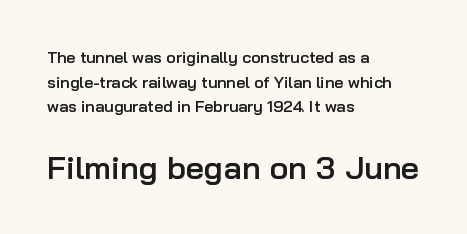
Q: Is the text bold? A: Semi-bold.
Q: Is the text italic (slanted)? A: No, it is upright.
Q: Is the typeface a serif or a sans-serif typeface? A: Sans-serif.
Q: Is the text underlined? A: No.
Q: How is the paragraph aligned? A: Left-aligned.
Q: Is the spacing between letters normal or unusually wide? A: Normal.
Q: Is the spacing between lines tight, normal or loose? A: Normal.
Q: Which block of text is set in a larger size, the first (top) or the second (bottom)? A: The second (bottom) one.
Q: Width (condensed, normal, or wide)? A: Normal.
Q: Stroke contrast? A: Low.
Q: x-height? A: Medium.
Q: Monospaced? A: No.
